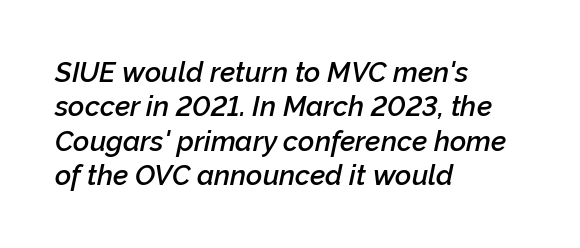
The image shows 28 px semibold type, italic (leaning right); set left-aligned, line spacing 1.23x, normal letter spacing, not underlined; low stroke contrast and a medium x-height.
